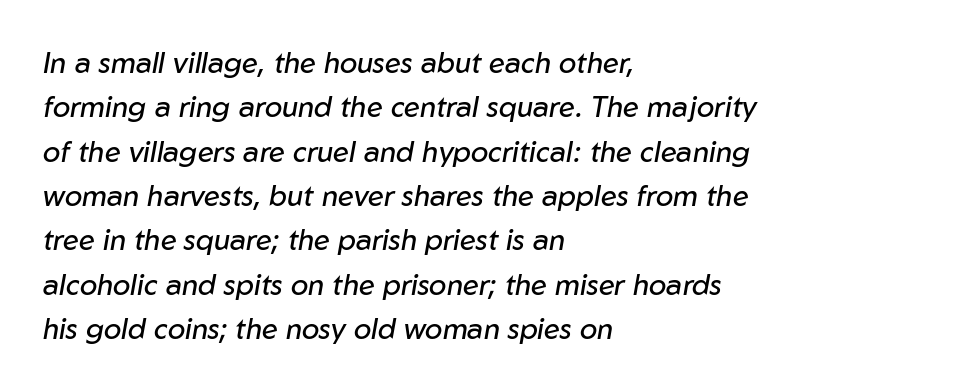
What's the leading like? Ordinary, nothing unusual. The strokes carry an ordinary text weight at most. When letters slant like this, we call the style italic. Character widths vary here, with narrow letters taking less room than wide ones. Here the glyphs are tracked normally, forming tight word shapes. Any mark beneath the type? The region is blank.
